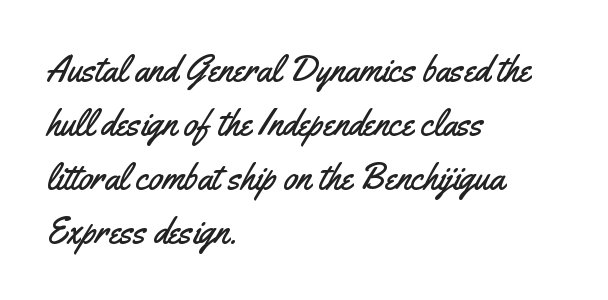
The image shows 36 px condensed sans-serif type; set left-aligned, normal line spacing (1.5x), normal letter spacing, not underlined; medium stroke contrast and a small x-height.
